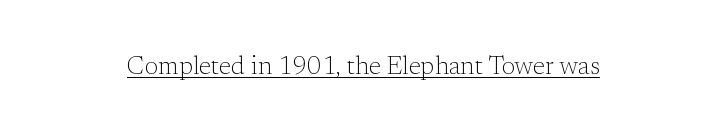
Q: Is the text bold? A: No.
Q: Is the text italic (slanted)? A: No, it is upright.
Q: Is the text underlined? A: Yes.
Q: How is the paragraph aligned? A: Centered.
Q: Is the spacing between letters normal or unusually wide? A: Normal.
